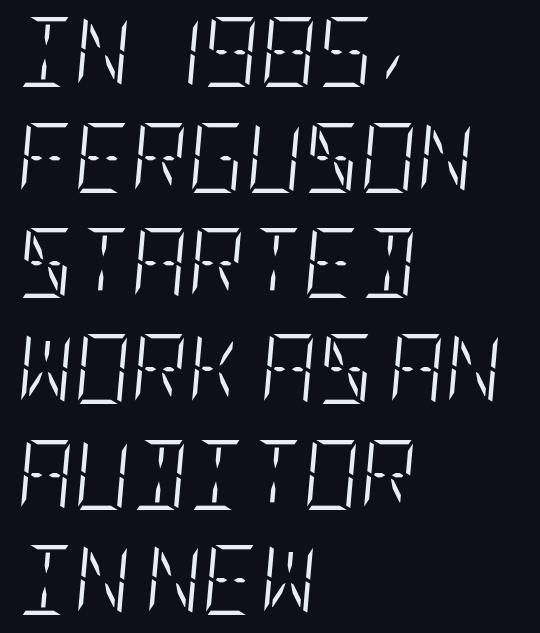
Standard letterfit; no display-style spreading of the glyphs. Stroke mass is kept to a normal reading level or below. The specimen reads as italic at a glance. Short and long lines alike share a common starting point at left. Successive baselines arrive at the customary interval.
